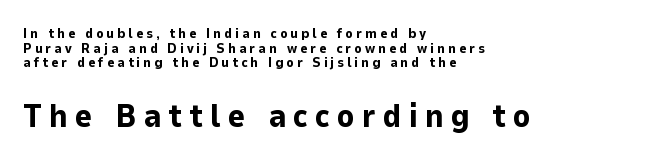
Q: Is the text bold? A: Yes.
Q: Is the text italic (slanted)? A: No, it is upright.
Q: Is the typeface a serif or a sans-serif typeface? A: Sans-serif.
Q: Is the text underlined? A: No.
Q: How is the paragraph aligned? A: Left-aligned.
Q: Is the spacing between letters normal or unusually wide? A: Unusually wide.
Q: Is the spacing between lines tight, normal or loose? A: Tight.
Q: Which block of text is set in a larger size, the first (top) or the second (bottom)? A: The second (bottom) one.
Q: Width (condensed, normal, or wide)? A: Normal.
Q: Stroke contrast? A: Low.
Q: x-height? A: Medium.
Q: Monospaced? A: No.
